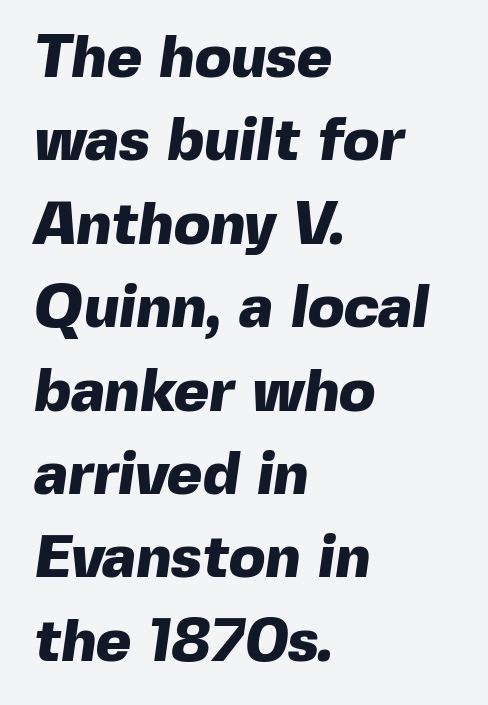
Q: Is the text bold? A: Yes.
Q: Is the typeface a serif or a sans-serif typeface? A: Sans-serif.
Q: Is the text underlined? A: No.
Q: How is the paragraph aligned? A: Left-aligned.
Q: Is the spacing between letters normal or unusually wide? A: Normal.
Q: Is the spacing between lines tight, normal or loose? A: Normal.
Q: Width (condensed, normal, or wide)? A: Normal.
Q: x-height? A: Medium.
Q: Monospaced? A: No.
